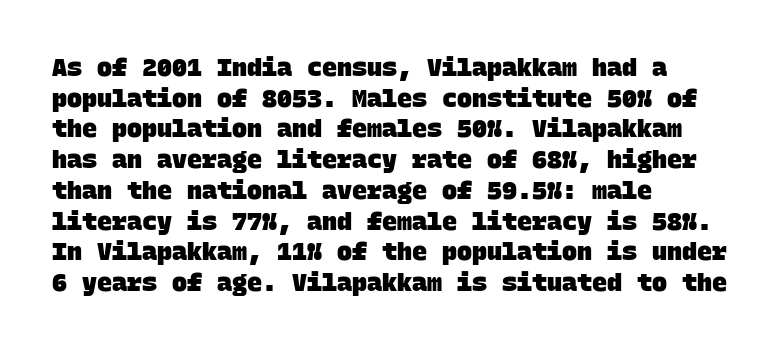
Standard letterfit; no display-style spreading of the glyphs. Only glyphs here, with clear space below each row. Is the block centered? No — it sits flush against the left margin. Typesetter's note: full bold, strokes at maximum text heaviness.
